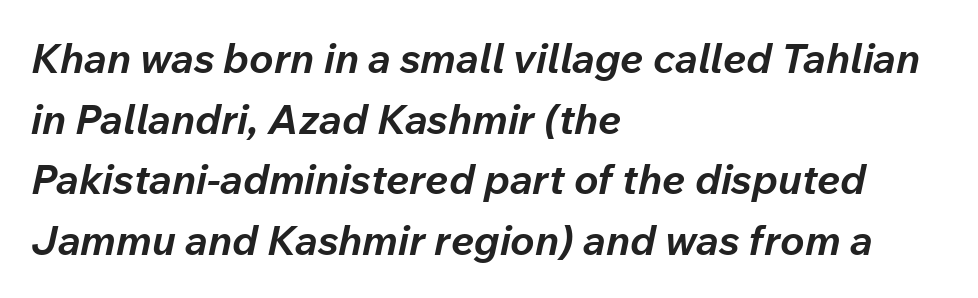
{"italic": "yes", "lean": "right", "slant_degrees": 12, "bold": "yes", "weight": "bold", "width": "normal", "stroke_contrast": "low", "x_height": "medium", "monospaced": "no", "underline": "no", "align": "left", "line_spacing": "normal", "line_spacing_ratio": 1.48, "letter_spacing": "normal", "letter_spacing_em": 0.0, "glyph_px": 41}
